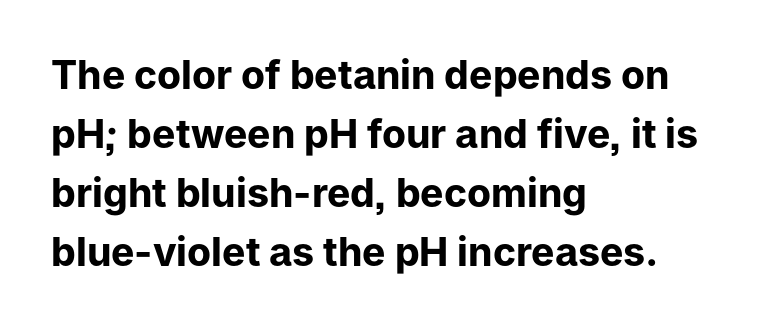
The image shows 39 px bold sans-serif type, upright; set left-aligned, normal line spacing (1.51x), normal letter spacing, not underlined; low stroke contrast and a medium x-height.
